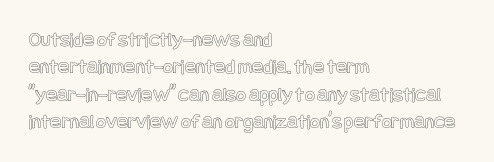
Q: Is the text italic (slanted)? A: No, it is upright.
Q: Is the text underlined? A: No.
Q: How is the paragraph aligned? A: Left-aligned.
Q: Is the spacing between letters normal or unusually wide? A: Normal.
Q: Is the spacing between lines tight, normal or loose? A: Normal.
